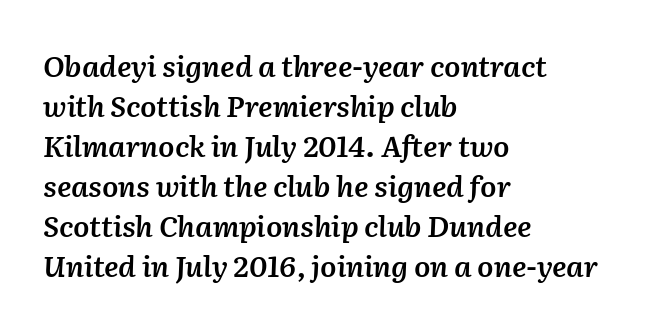
{"italic": "yes", "lean": "right", "slant_degrees": 2, "bold": "semi", "weight": "semibold", "width": "normal", "stroke_contrast": "medium", "x_height": "medium", "monospaced": "no", "underline": "no", "align": "left", "line_spacing": "normal", "line_spacing_ratio": 1.38, "letter_spacing": "normal", "letter_spacing_em": 0.0, "glyph_px": 29}
